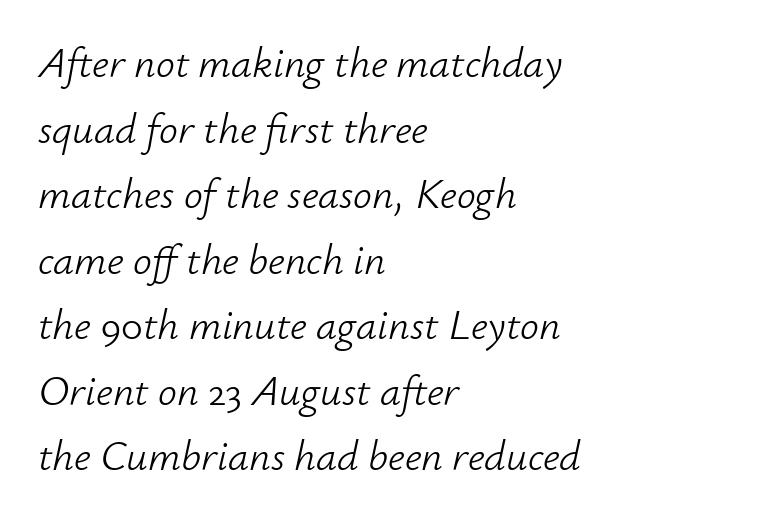
No extra ink here — the face is not bold. What's the leading like? Ordinary, nothing unusual. Slanted lettering throughout. Varying glyph widths throughout — classic text-font behaviour. Nothing unusual about the tracking: characters are spaced as the font intends.
